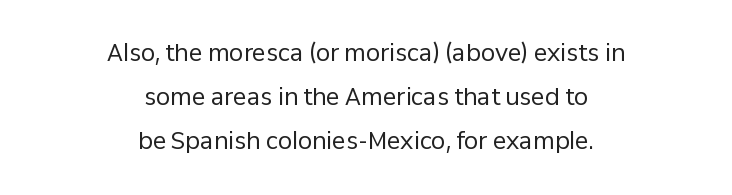
Q: Is the text bold? A: No.
Q: Is the text italic (slanted)? A: No, it is upright.
Q: Is the text underlined? A: No.
Q: How is the paragraph aligned? A: Centered.
Q: Is the spacing between letters normal or unusually wide? A: Normal.
Q: Is the spacing between lines tight, normal or loose? A: Loose.
